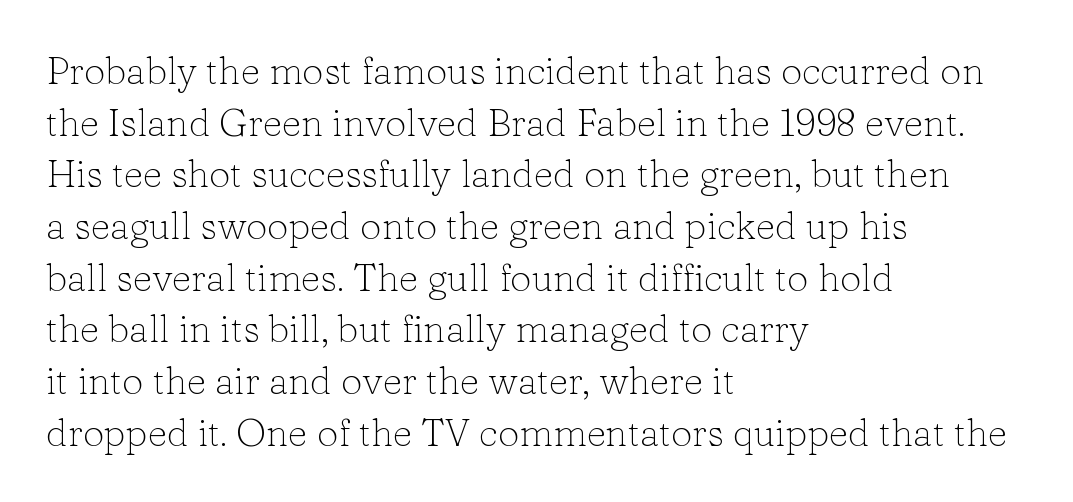
The rows are spaced the way most documents space them. Varying glyph widths throughout — classic text-font behaviour. Serifs: yes, visible at the terminals of the letterforms. Ordinary non-slanted type is in use. Heaviness? Minimal to ordinary, like unemphasized prose.
